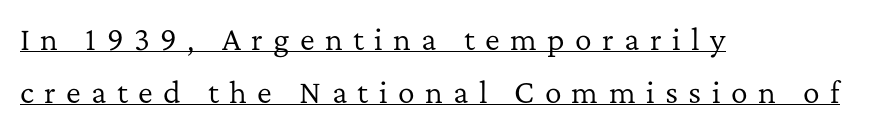
The image shows 28 px regular-weight serif type, upright; set left-aligned, loose line spacing (1.9x), unusually wide letter spacing (+0.37 em), underlined; low stroke contrast and a medium x-height.
